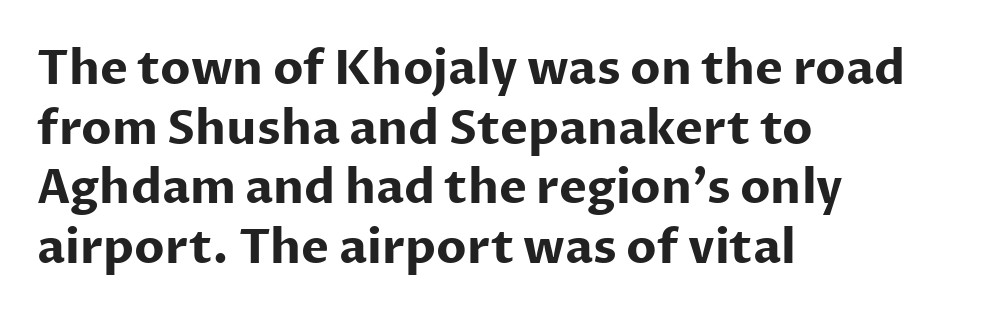
Q: Is the text bold? A: Yes.
Q: Is the text italic (slanted)? A: No, it is upright.
Q: Is the typeface a serif or a sans-serif typeface? A: Sans-serif.
Q: Is the text underlined? A: No.
Q: How is the paragraph aligned? A: Left-aligned.
Q: Is the spacing between letters normal or unusually wide? A: Normal.
Q: Is the spacing between lines tight, normal or loose? A: Normal.
Q: Width (condensed, normal, or wide)? A: Normal.
Q: Stroke contrast? A: Low.
Q: x-height? A: Medium.
Q: Monospaced? A: No.
